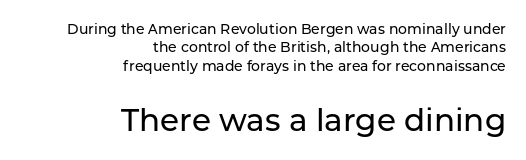
The designer gave the closing block more size than the opening block. The type is set solid horizontally, with unmodified tracking. These lines are rendered in a variable-pitch font. The zone under the glyphs is completely vacant. These lines sit exactly where default settings would place them. The typography opts for an upright posture over an oblique one.
